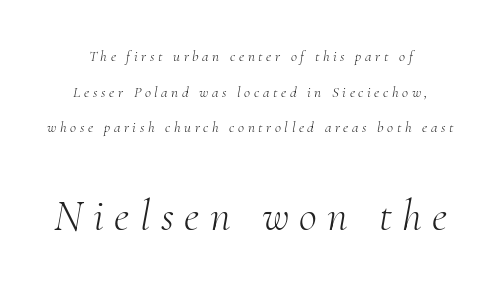
{"serif": "yes", "italic": "yes", "lean": "right", "slant_degrees": 10, "bold": "no", "weight": "light", "width": "normal", "stroke_contrast": "medium", "x_height": "small", "monospaced": "no", "underline": "no", "align": "center", "line_spacing": "loose", "line_spacing_ratio": 2.37, "letter_spacing": "wide", "letter_spacing_em": 0.24, "larger_block": "second", "size_ratio": 2.93, "glyph_px": 44}
